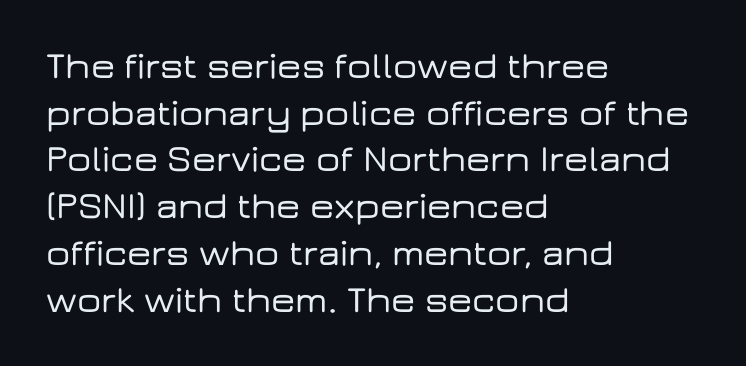
The image shows 38 px wide sans-serif type, upright; set left-aligned, line spacing 1.23x, normal letter spacing, not underlined; low stroke contrast and a medium x-height.
